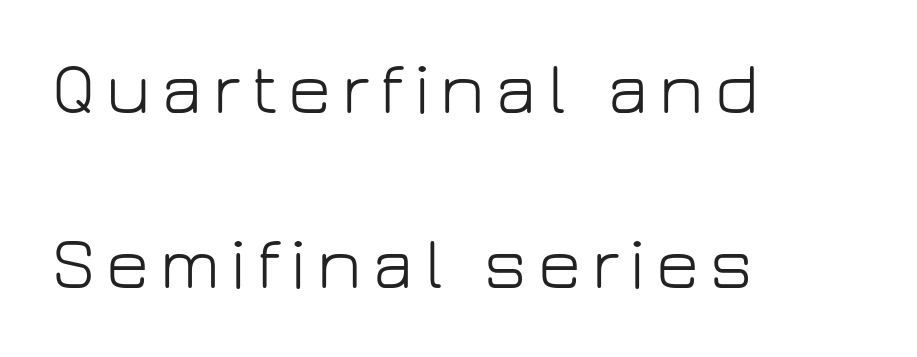
{"serif": "no", "italic": "no", "bold": "no", "weight": "light", "width": "normal", "stroke_contrast": "low", "x_height": "medium", "monospaced": "no", "underline": "no", "align": "left", "line_spacing": "loose", "line_spacing_ratio": 2.36, "glyph_px": 74}
